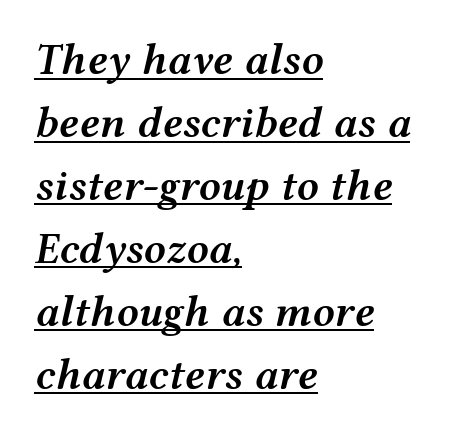
The image shows 44 px semibold, wide type, italic (leaning right); set left-aligned, normal line spacing (1.43x), normal letter spacing, underlined; medium stroke contrast and a medium x-height.
